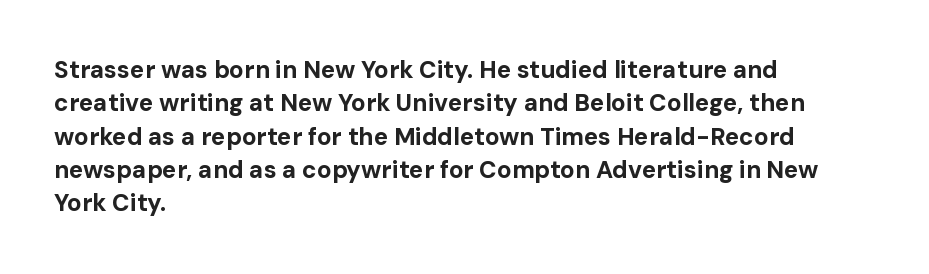
You can tell it's not italic because the verticals are truly vertical. Descender tails drop into unmarked territory. Baseline-to-baseline distance is the conventional proportion of letter height. Nobody touched the tracking dial on this one. Thick stems and heavy bowls — unmistakably bold. One-word summary of the alignment: left.
